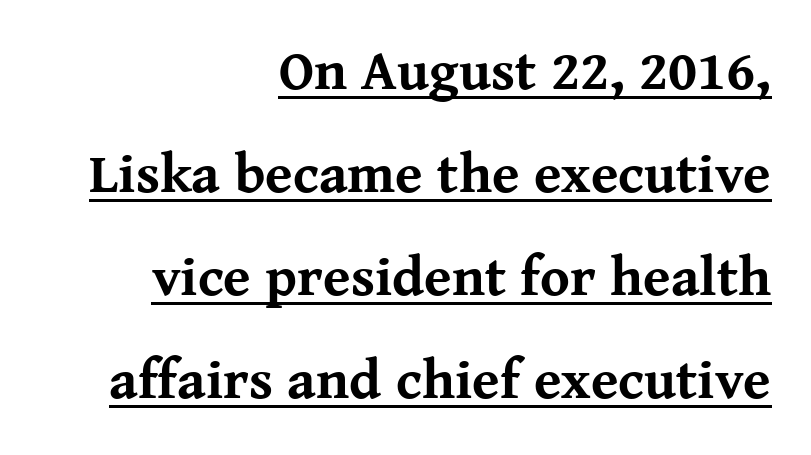
The image shows 56 px bold serif type, upright; set right-aligned, line spacing 1.84x, normal letter spacing, underlined; medium stroke contrast and a medium x-height.
